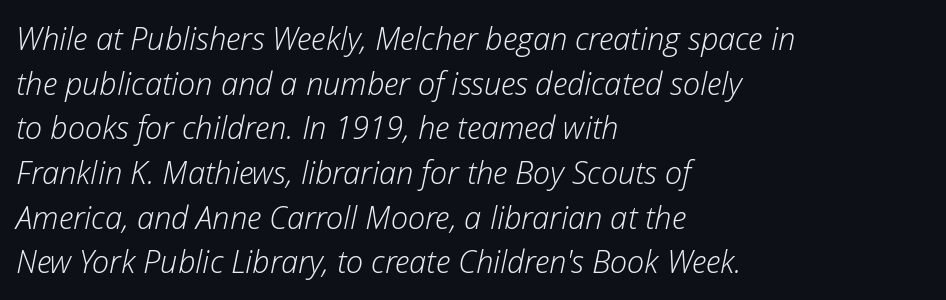
Q: Is the text bold? A: No.
Q: Is the text italic (slanted)? A: Yes, it leans right by about 12 degrees.
Q: Is the text underlined? A: No.
Q: How is the paragraph aligned? A: Left-aligned.
Q: Is the spacing between letters normal or unusually wide? A: Normal.
Q: Is the spacing between lines tight, normal or loose? A: Normal.
Q: Width (condensed, normal, or wide)? A: Normal.
Q: Stroke contrast? A: Low.
Q: x-height? A: Medium.
Q: Monospaced? A: No.
